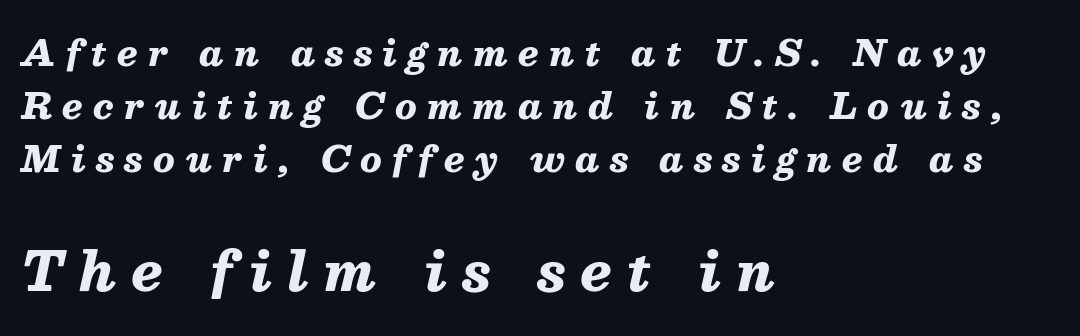
{"italic": "yes", "lean": "right", "slant_degrees": 13, "bold": "yes", "weight": "heavy", "width": "normal", "stroke_contrast": "medium", "x_height": "medium", "monospaced": "no", "underline": "no", "align": "left", "line_spacing": "normal", "line_spacing_ratio": 1.52, "letter_spacing": "wide", "letter_spacing_em": 0.3, "larger_block": "second", "size_ratio": 1.51, "glyph_px": 53}
